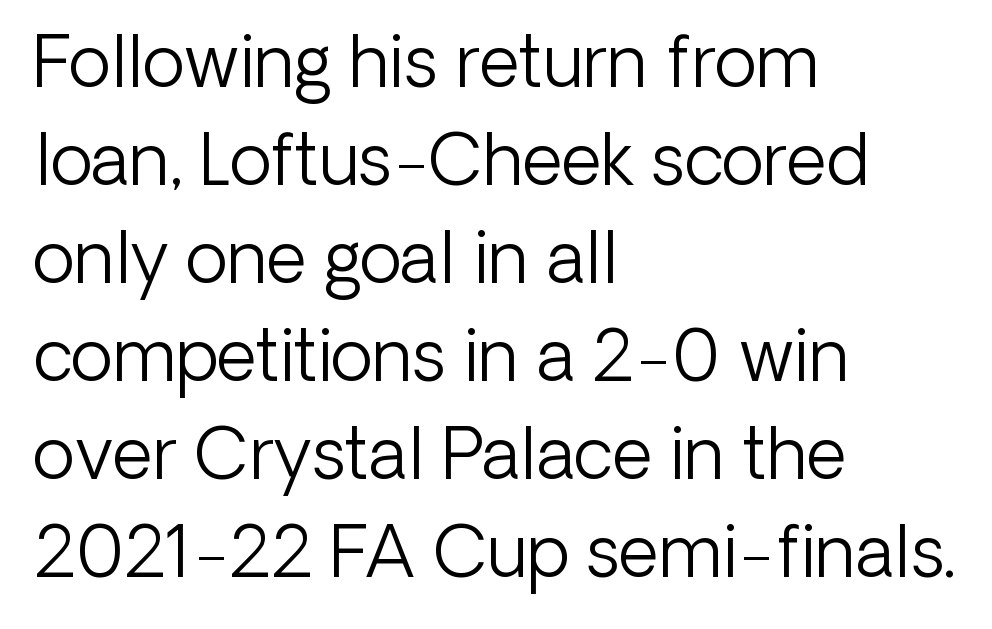
The image shows 70 px light sans-serif type, upright; set left-aligned, normal line spacing (1.4x), normal letter spacing, not underlined; low stroke contrast and a medium x-height.
